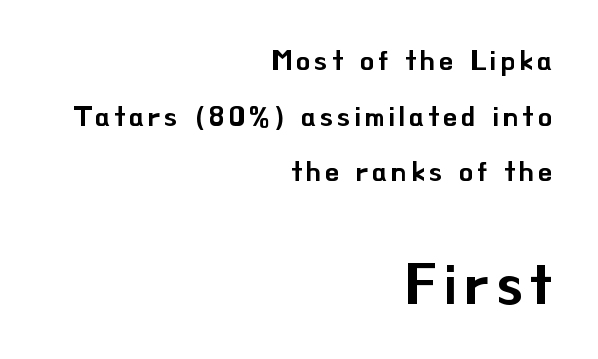
Q: Is the text italic (slanted)? A: No, it is upright.
Q: Is the typeface a serif or a sans-serif typeface? A: Sans-serif.
Q: Is the text underlined? A: No.
Q: How is the paragraph aligned? A: Right-aligned.
Q: Is the spacing between lines tight, normal or loose? A: Loose.
Q: Which block of text is set in a larger size, the first (top) or the second (bottom)? A: The second (bottom) one.
Q: Width (condensed, normal, or wide)? A: Normal.
Q: Stroke contrast? A: Low.
Q: x-height? A: Small.
Q: Monospaced? A: No.
